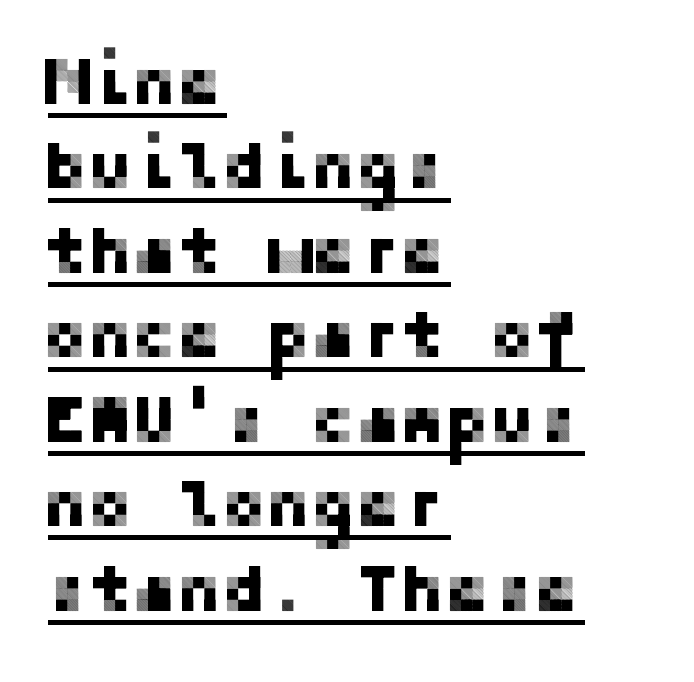
The image shows 67 px sans-serif type, upright; set left-aligned, normal line spacing (1.26x), normal letter spacing, underlined; low stroke contrast and a medium x-height.
